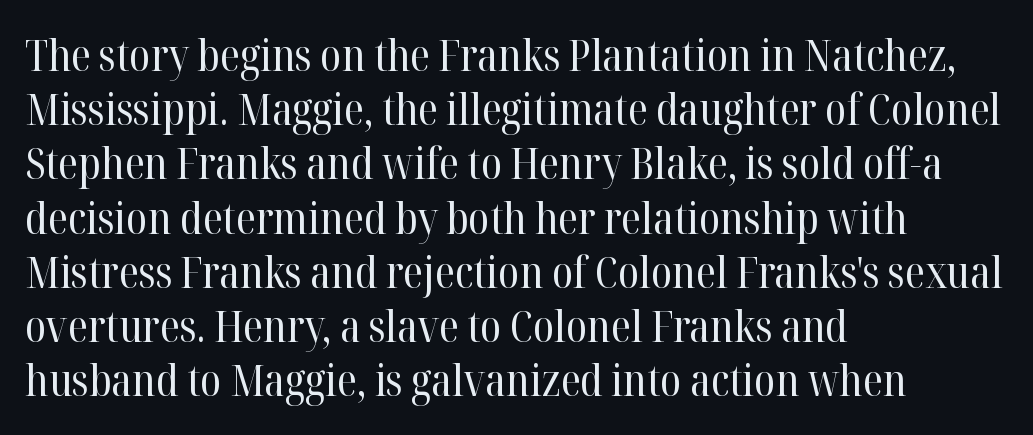
The text block is weighted toward the left margin, trailing off unevenly rightward. Observe the ordinary spacing: letters are neighbours, not strangers. How would I describe the line gaps? Plain and ordinary. Summary of weight: not heavy and not bold.
